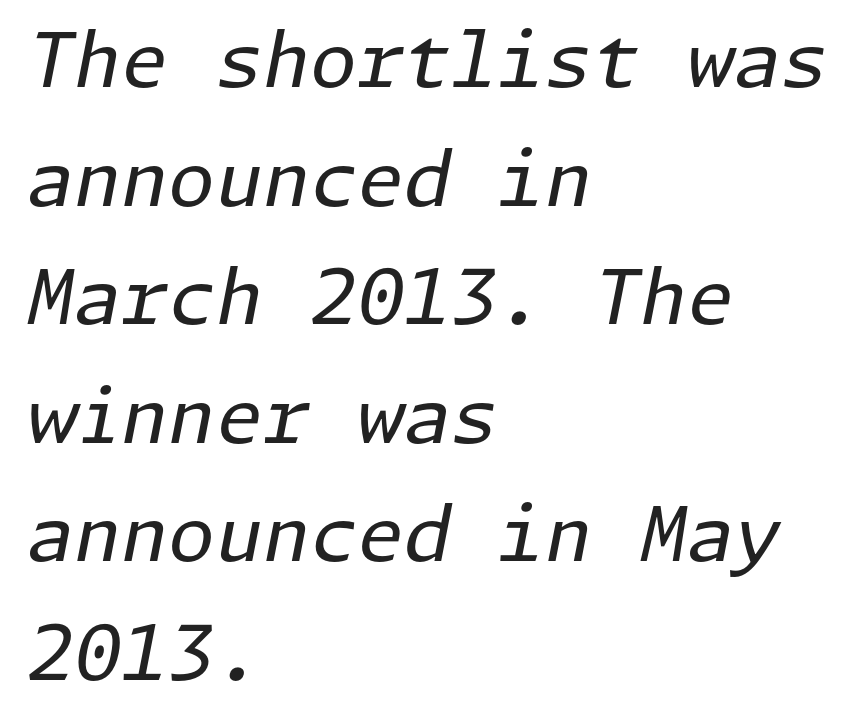
Descender tails drop into unmarked territory. Regarding leading, the lines here are spaced in the standard way. The typesetting does not lean heavy: it is not bold. This rendering uses left alignment, leaving the right contour irregular. Slanted lettering throughout. Default kerning and tracking; the words read as compact shapes.
